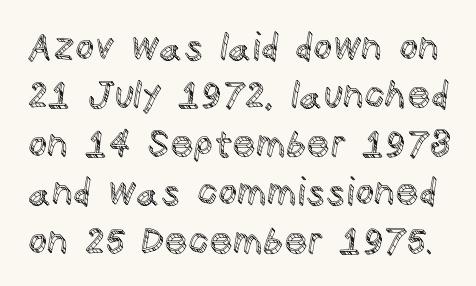
{"width": "normal", "x_height": "large", "monospaced": "no", "underline": "no", "line_spacing": "normal", "line_spacing_ratio": 1.31, "letter_spacing": "normal", "letter_spacing_em": 0.0, "glyph_px": 37}
